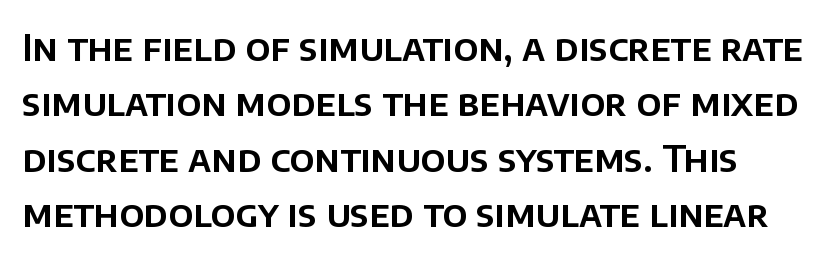
The image shows 37 px sans-serif type, upright; set left-aligned, normal line spacing (1.5x), normal letter spacing, not underlined; low stroke contrast and a large x-height.
